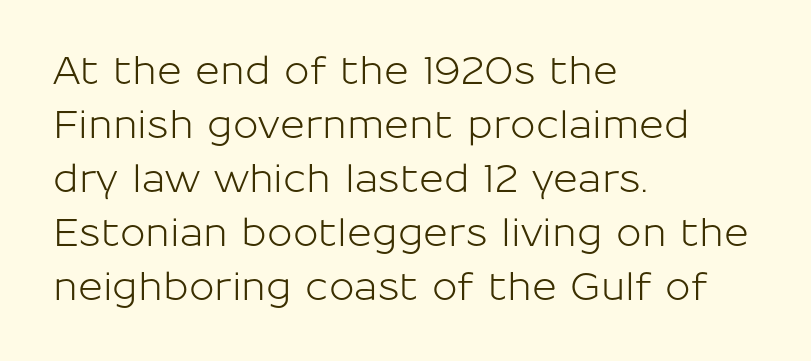
{"serif": "no", "italic": "no", "width": "normal", "stroke_contrast": "low", "x_height": "medium", "monospaced": "no", "underline": "no", "align": "left", "line_spacing": "normal", "line_spacing_ratio": 1.42, "letter_spacing": "normal", "letter_spacing_em": 0.0, "glyph_px": 38}
